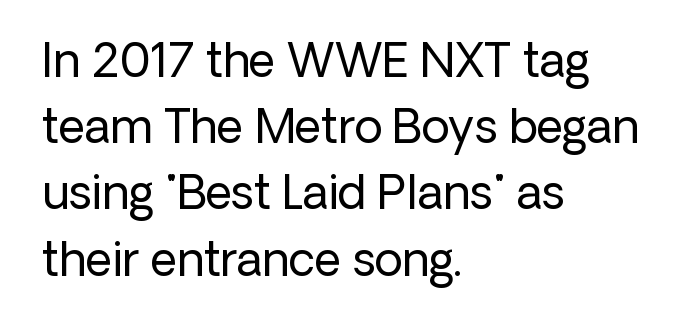
Q: Is the text bold? A: No.
Q: Is the text italic (slanted)? A: No, it is upright.
Q: Is the typeface a serif or a sans-serif typeface? A: Sans-serif.
Q: Is the text underlined? A: No.
Q: How is the paragraph aligned? A: Left-aligned.
Q: Is the spacing between letters normal or unusually wide? A: Normal.
Q: Is the spacing between lines tight, normal or loose? A: Normal.
Q: Width (condensed, normal, or wide)? A: Normal.
Q: Stroke contrast? A: Low.
Q: x-height? A: Medium.
Q: Monospaced? A: No.
